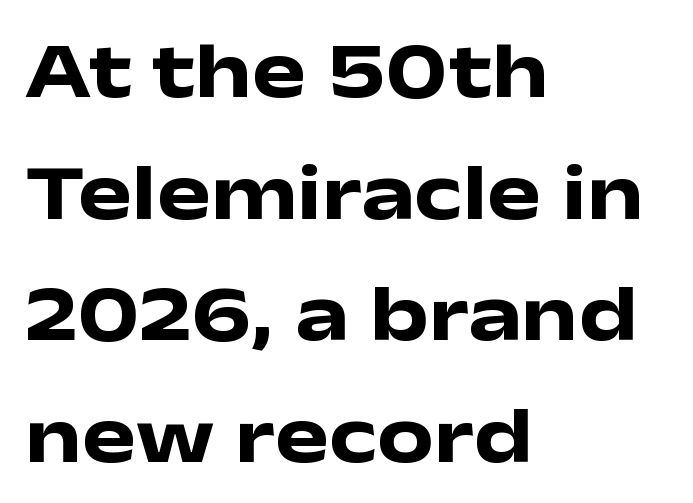
Q: Is the text bold? A: Yes.
Q: Is the text italic (slanted)? A: No, it is upright.
Q: Is the typeface a serif or a sans-serif typeface? A: Sans-serif.
Q: Is the text underlined? A: No.
Q: How is the paragraph aligned? A: Left-aligned.
Q: Is the spacing between letters normal or unusually wide? A: Normal.
Q: Is the spacing between lines tight, normal or loose? A: Normal.
Q: Width (condensed, normal, or wide)? A: Wide.
Q: Stroke contrast? A: Low.
Q: x-height? A: Medium.
Q: Monospaced? A: No.
